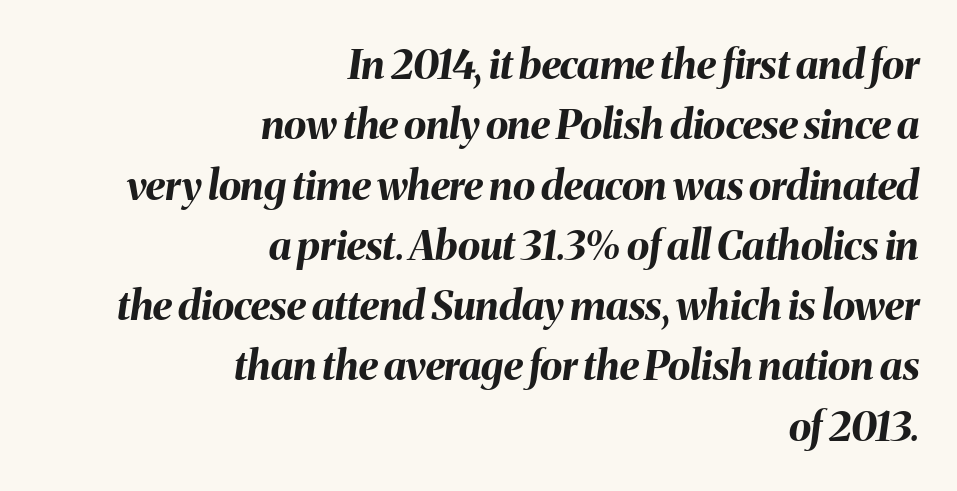
Q: Is the text bold? A: Yes.
Q: Is the text italic (slanted)? A: Yes, it leans right by about 8 degrees.
Q: Is the text underlined? A: No.
Q: How is the paragraph aligned? A: Right-aligned.
Q: Is the spacing between letters normal or unusually wide? A: Normal.
Q: Is the spacing between lines tight, normal or loose? A: Normal.
Q: Width (condensed, normal, or wide)? A: Normal.
Q: Stroke contrast? A: Medium.
Q: x-height? A: Medium.
Q: Monospaced? A: No.
